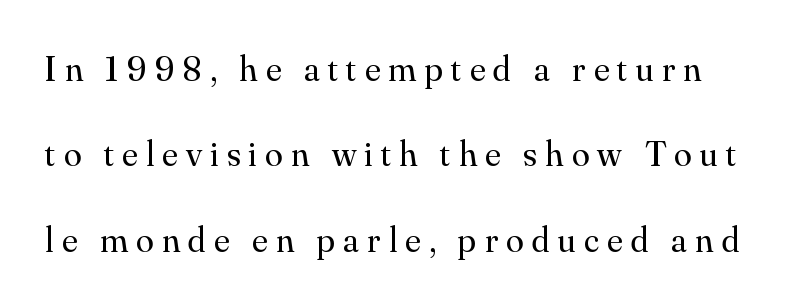
{"serif": "yes", "italic": "no", "bold": "no", "weight": "regular", "width": "normal", "stroke_contrast": "medium", "x_height": "small", "monospaced": "no", "underline": "no", "line_spacing": "loose", "line_spacing_ratio": 2.37, "letter_spacing": "wide", "letter_spacing_em": 0.23, "glyph_px": 36}
